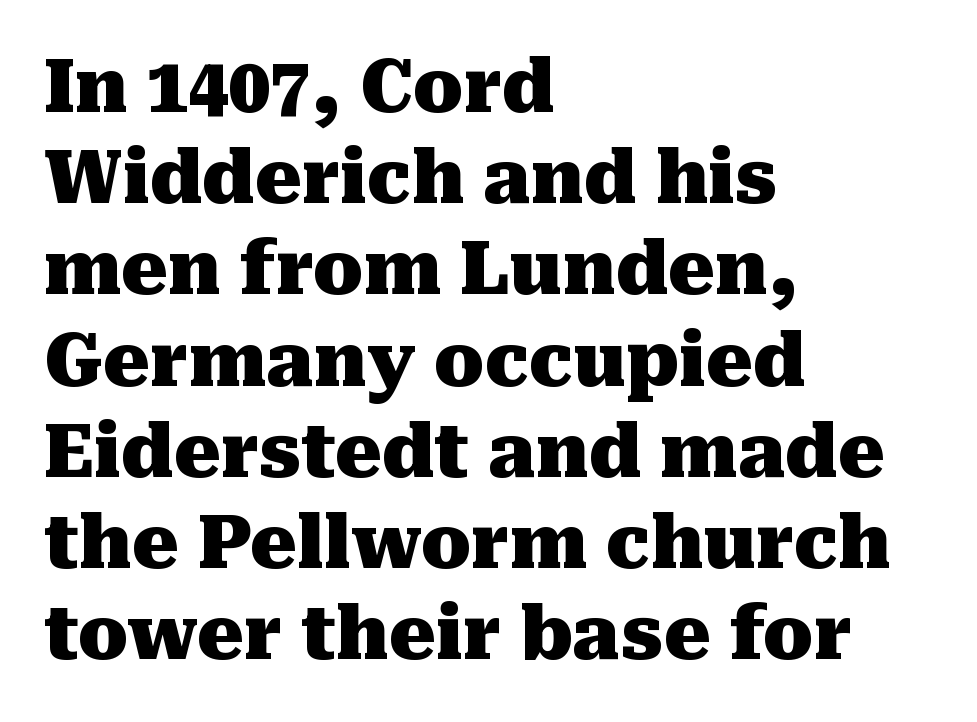
{"serif": "yes", "italic": "no", "bold": "yes", "weight": "heavy", "width": "normal", "stroke_contrast": "medium", "x_height": "medium", "monospaced": "no", "underline": "no", "align": "left", "line_spacing": "normal", "line_spacing_ratio": 1.25, "letter_spacing": "normal", "letter_spacing_em": 0.0, "glyph_px": 73}
